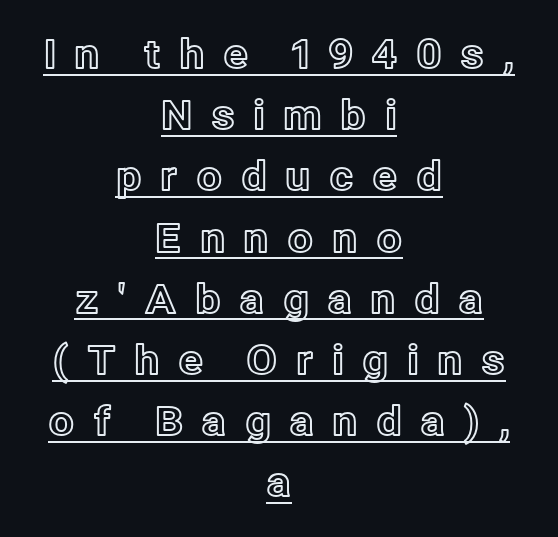
The image shows 40 px text type, upright; set centered, normal line spacing (1.53x), unusually wide letter spacing (+0.45 em), underlined; a medium x-height.
